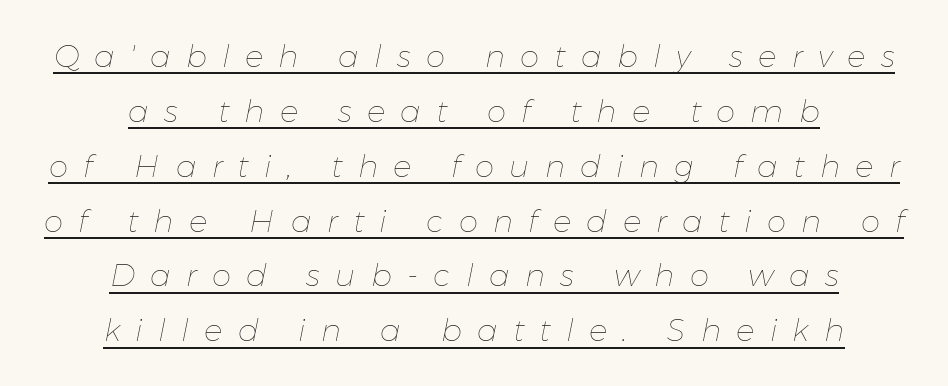
{"italic": "yes", "lean": "right", "slant_degrees": 11, "bold": "no", "weight": "thin", "width": "normal", "stroke_contrast": "low", "x_height": "medium", "monospaced": "no", "underline": "yes", "align": "center", "line_spacing_ratio": 1.77, "letter_spacing": "wide", "letter_spacing_em": 0.49, "glyph_px": 31}
